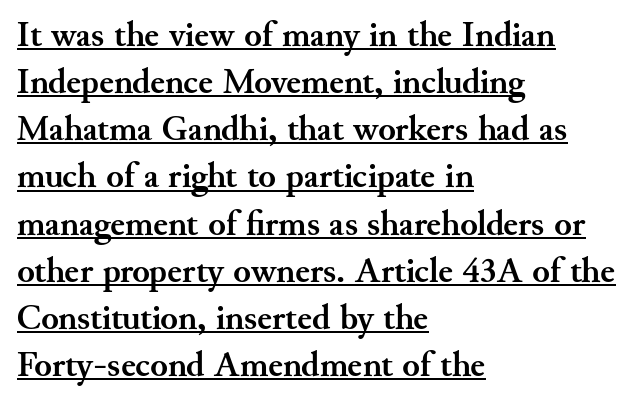
The image shows 36 px semibold serif type, upright; set left-aligned, normal line spacing (1.31x), normal letter spacing, underlined; medium stroke contrast and a small x-height.
